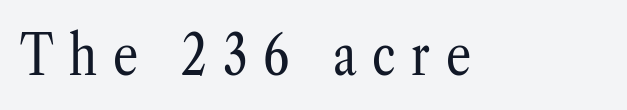
Q: Is the text bold? A: No.
Q: Is the text italic (slanted)? A: No, it is upright.
Q: Is the typeface a serif or a sans-serif typeface? A: Serif.
Q: Is the text underlined? A: No.
Q: Is the spacing between letters normal or unusually wide? A: Unusually wide.
Q: Width (condensed, normal, or wide)? A: Condensed.
Q: Stroke contrast? A: Low.
Q: x-height? A: Medium.
Q: Monospaced? A: No.
